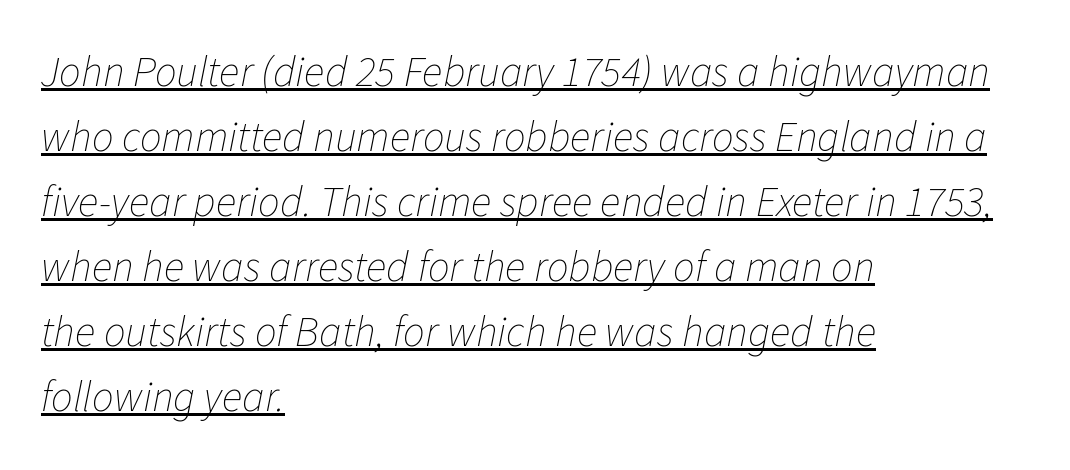
The image shows 43 px thin type, italic (leaning right); set left-aligned, normal line spacing (1.51x), normal letter spacing, underlined; low stroke contrast and a medium x-height.
